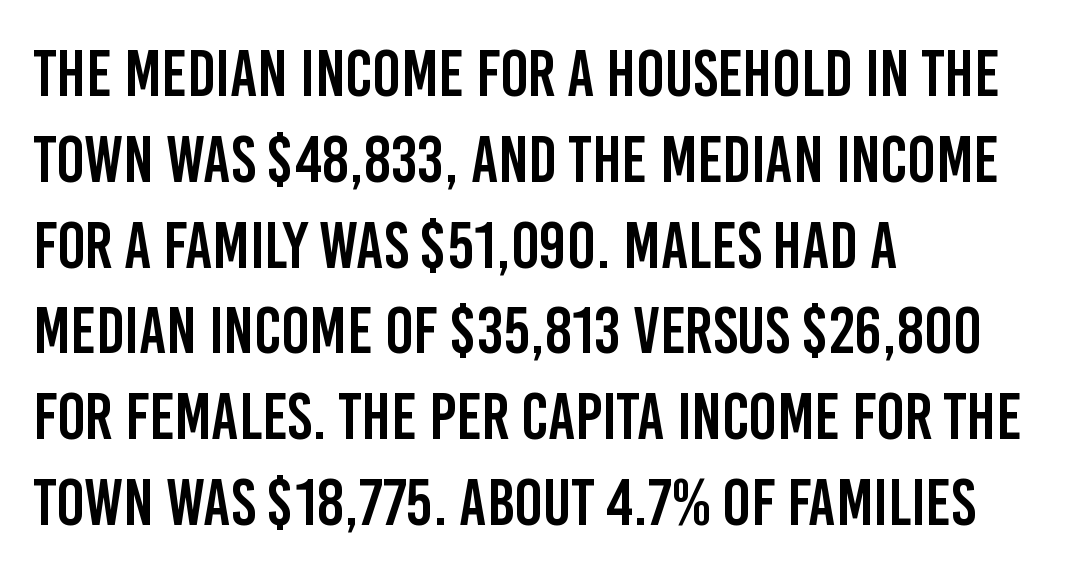
Q: Is the text italic (slanted)? A: No, it is upright.
Q: Is the typeface a serif or a sans-serif typeface? A: Sans-serif.
Q: Is the text underlined? A: No.
Q: How is the paragraph aligned? A: Left-aligned.
Q: Is the spacing between letters normal or unusually wide? A: Normal.
Q: Is the spacing between lines tight, normal or loose? A: Normal.
Q: Width (condensed, normal, or wide)? A: Condensed.
Q: Stroke contrast? A: Low.
Q: x-height? A: Large.
Q: Monospaced? A: No.
